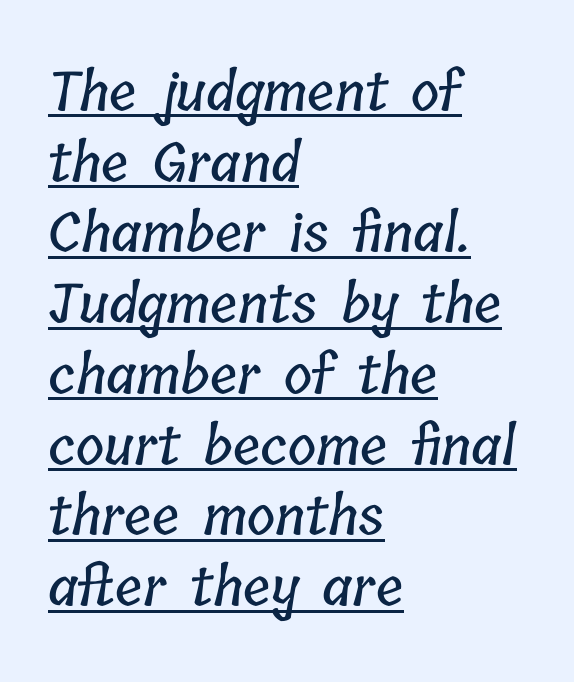
{"width": "condensed", "stroke_contrast": "low", "x_height": "medium", "monospaced": "no", "underline": "yes", "align": "left", "line_spacing": "normal", "line_spacing_ratio": 1.31, "letter_spacing": "normal", "letter_spacing_em": 0.0, "glyph_px": 54}
